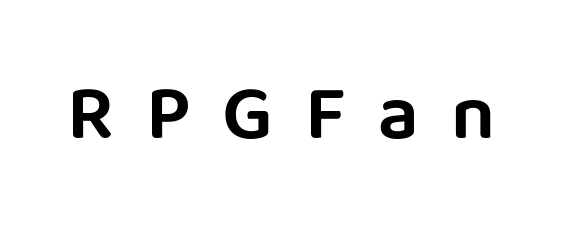
This sample has the flowing, uneven cadence of proportional lettering. This is sans-serif lettering, the kind often seen on screens and signage. Quick note: not italic, upright. The passage shown has open, widely tracked lettering throughout. Lines of text with bare space underneath.
